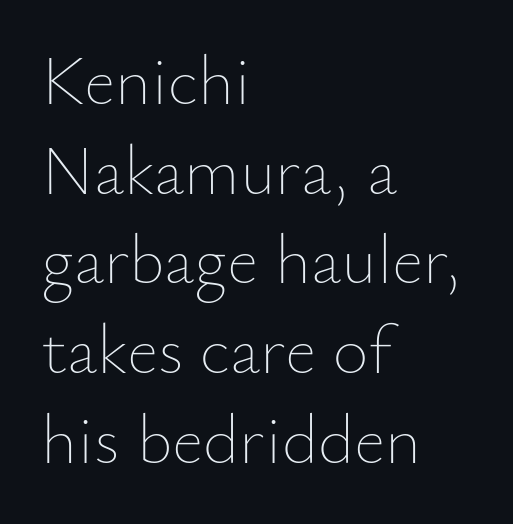
Q: Is the text bold? A: No.
Q: Is the text italic (slanted)? A: No, it is upright.
Q: Is the text underlined? A: No.
Q: How is the paragraph aligned? A: Left-aligned.
Q: Is the spacing between letters normal or unusually wide? A: Normal.
Q: Is the spacing between lines tight, normal or loose? A: Normal.
Q: Width (condensed, normal, or wide)? A: Normal.
Q: Stroke contrast? A: Low.
Q: x-height? A: Small.
Q: Monospaced? A: No.
